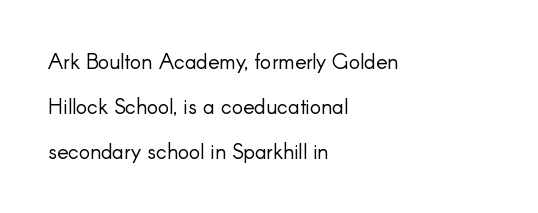
{"italic": "no", "bold": "no", "underline": "no", "align": "left", "line_spacing": "loose", "line_spacing_ratio": 2.15, "letter_spacing": "normal", "letter_spacing_em": 0.0, "glyph_px": 21}
